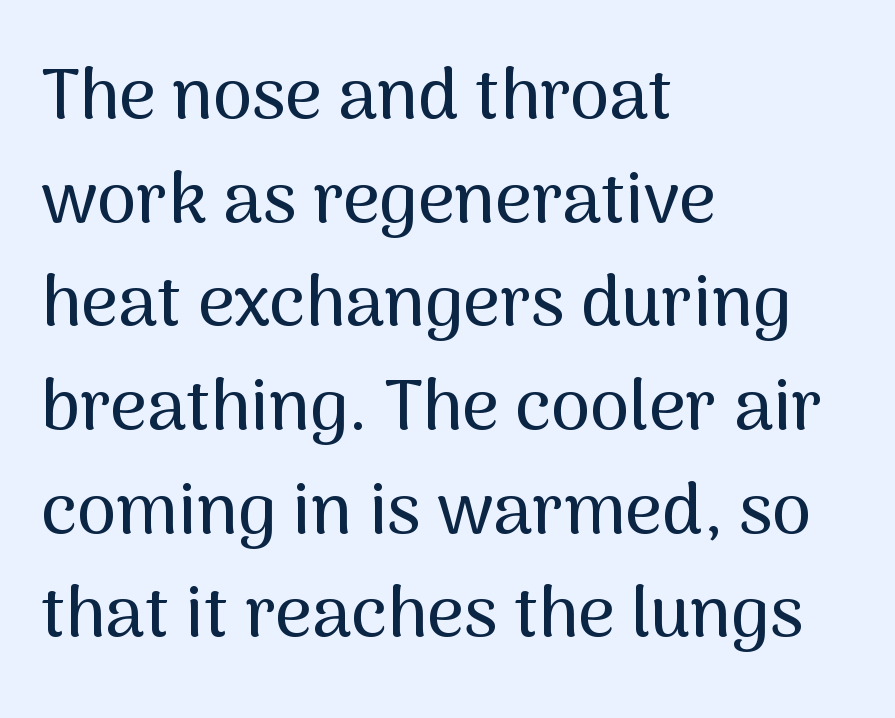
The image shows 71 px sans-serif type, upright; set left-aligned, normal line spacing (1.46x), normal letter spacing, not underlined; medium stroke contrast and a medium x-height.
